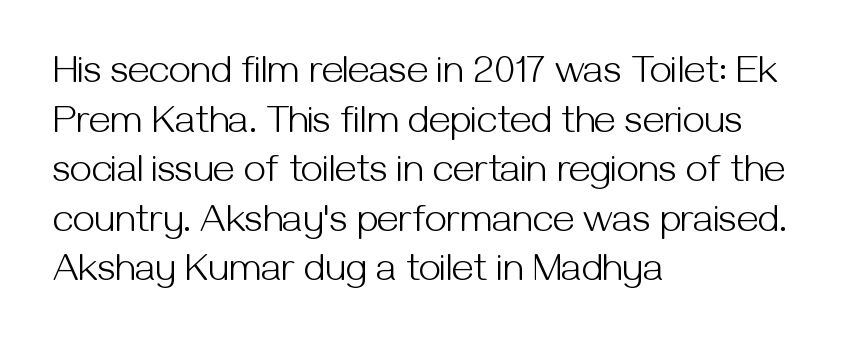
This sample is left-justified, so line endings fall wherever the words run out. Rendered with straight, roman letterforms. The rendering uses natural spacing where letterforms have individual widths. A light-to-regular cut is what we see here.
